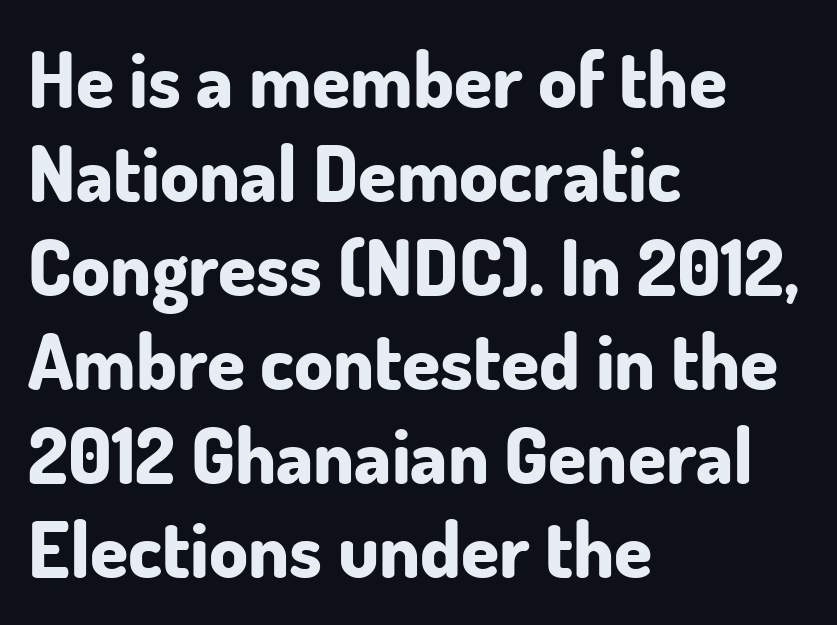
The image shows 77 px bold sans-serif type, upright; set left-aligned, line spacing 1.22x, normal letter spacing, not underlined; low stroke contrast and a small x-height.
